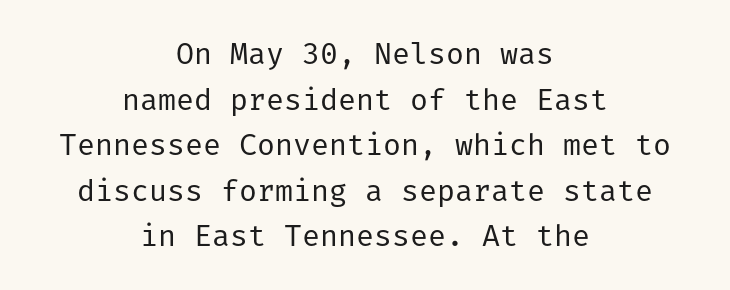
The image shows 30 px regular-weight sans-serif type, upright; set centered, normal line spacing (1.52x), normal letter spacing, not underlined; low stroke contrast and a medium x-height.
